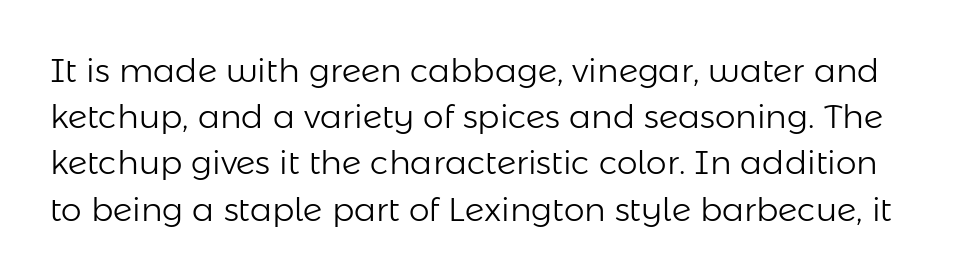
Students, note that the glyphs here touch the page at normal intervals. In terms of posture, this sample is upright. The designer left line spacing at the default. Are there feet on the stems? There aren't — it's a sans.
